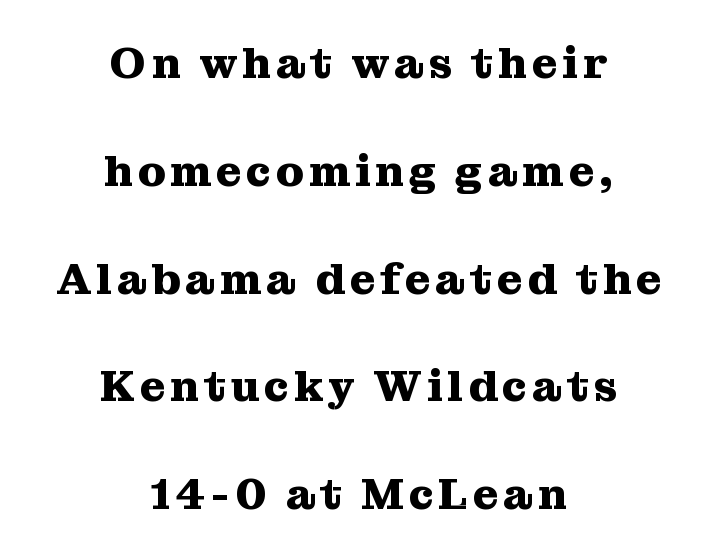
The typeface chosen for these lines features serifs. Character widths vary here, with narrow letters taking less room than wide ones. A bare baseline throughout the passage. The lettering stays uniformly vertical, giving the passage a roman look. The setting favours the middle, as headings and verse often do.
